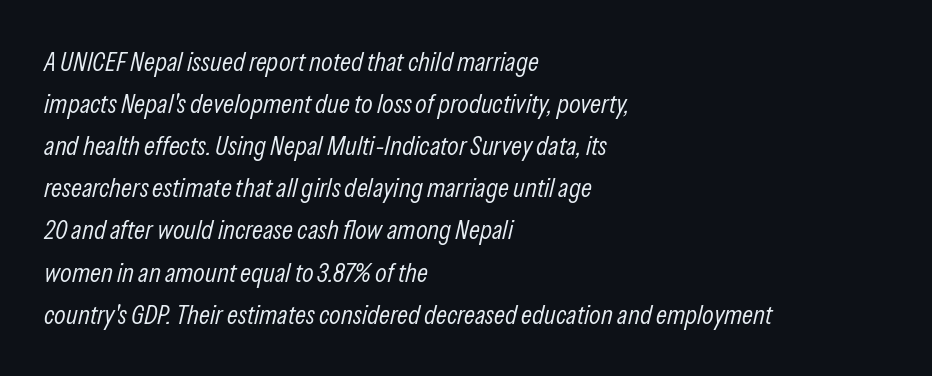
Standard letterfit; no display-style spreading of the glyphs. The gap between lines stays unmarked. Each new line begins a customary step beneath the previous one. A light-to-regular cut is what we see here.
